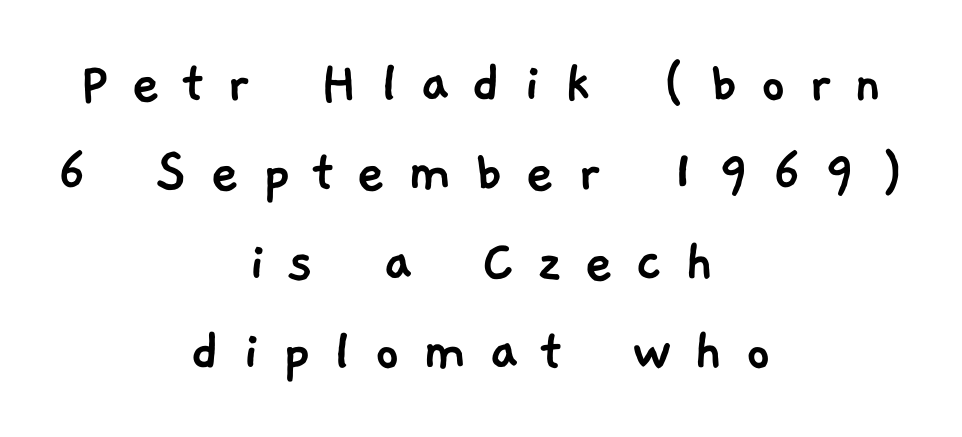
{"serif": "no", "width": "normal", "stroke_contrast": "low", "x_height": "medium", "monospaced": "no", "underline": "no", "align": "center", "line_spacing": "normal", "line_spacing_ratio": 1.42, "letter_spacing": "wide", "letter_spacing_em": 0.34, "glyph_px": 63}
